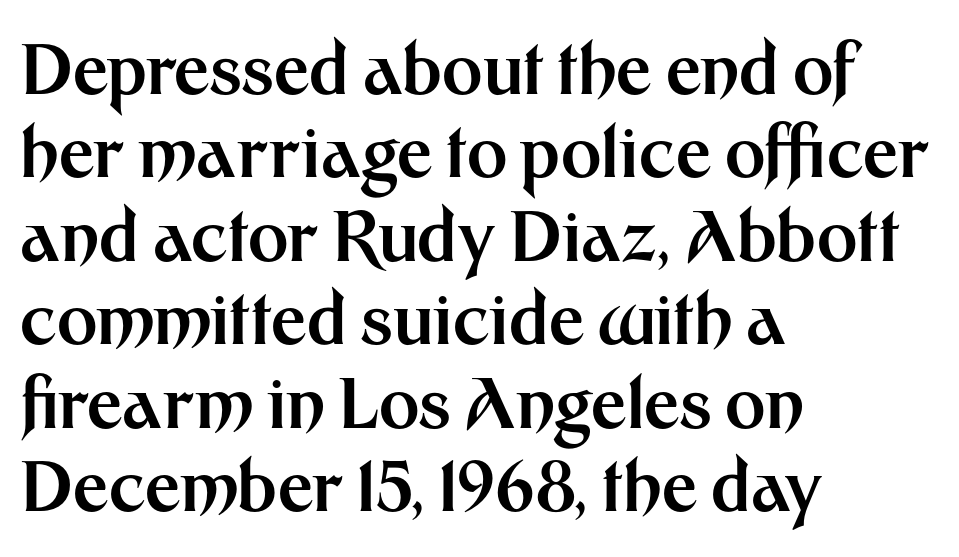
The image shows 69 px bold sans-serif type, upright; set left-aligned, line spacing 1.21x, normal letter spacing, not underlined; medium stroke contrast and a medium x-height.
